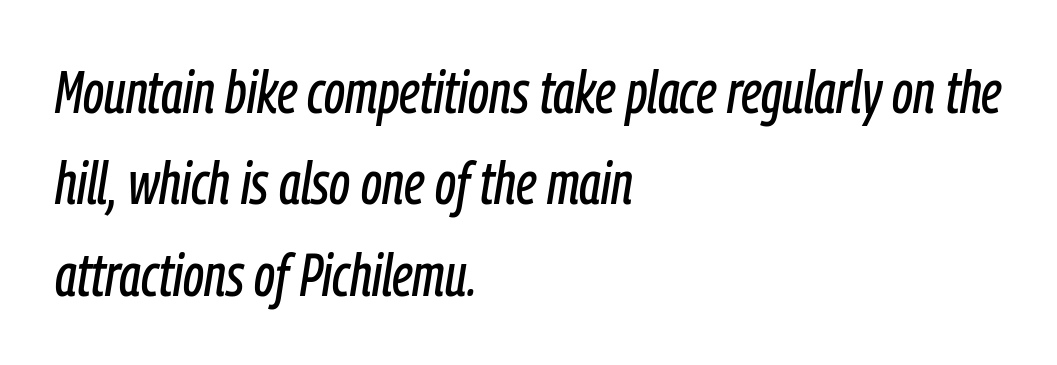
Q: Is the text italic (slanted)? A: Yes, it leans right by about 9 degrees.
Q: Is the text underlined? A: No.
Q: How is the paragraph aligned? A: Left-aligned.
Q: Is the spacing between letters normal or unusually wide? A: Normal.
Q: Is the spacing between lines tight, normal or loose? A: Normal.
Q: Width (condensed, normal, or wide)? A: Condensed.
Q: Stroke contrast? A: Low.
Q: x-height? A: Medium.
Q: Monospaced? A: No.
